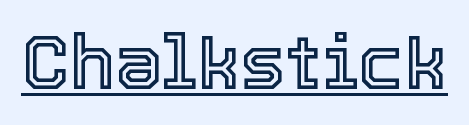
Each word holds together tightly as a unit, with standard inter-letter gaps. The lettering is marked with a stroke running underneath it. It's the straight-up-and-down kind of type. Spacing verdict: proportional, widths tailored to each character.
